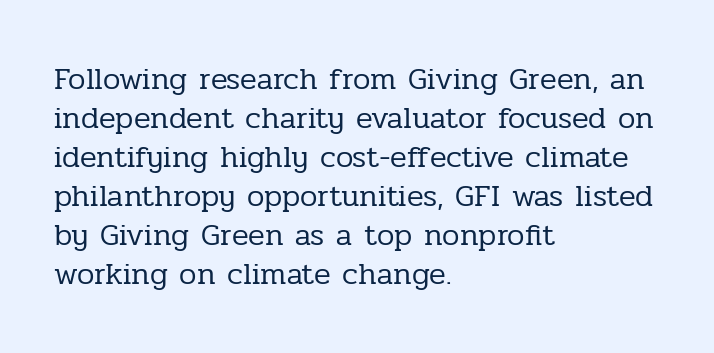
The image shows 31 px regular-weight serif type, upright; set left-aligned, normal line spacing (1.26x), normal letter spacing, not underlined; low stroke contrast and a medium x-height.
